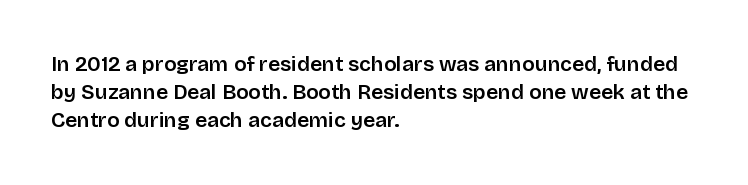
The image shows 21 px text type, upright; set left-aligned, normal line spacing (1.34x), normal letter spacing, not underlined.
